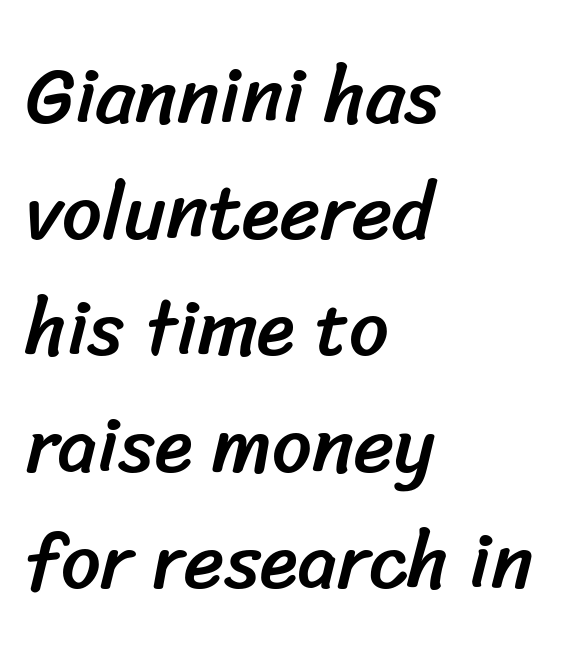
The image shows 78 px sans-serif type; set left-aligned, normal line spacing (1.49x), normal letter spacing, not underlined; low stroke contrast and a medium x-height.
